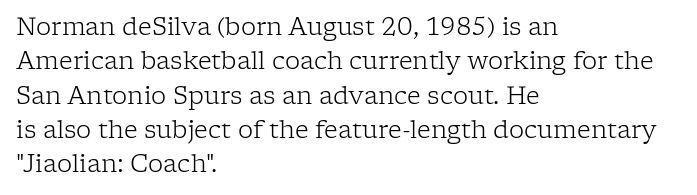
The image shows 24 px text type, upright; set left-aligned, normal line spacing (1.43x), normal letter spacing, not underlined.
